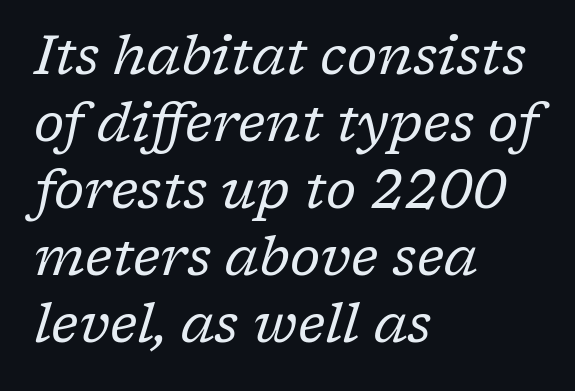
The image shows 54 px regular-weight serif type, italic (leaning right); set left-aligned, line spacing 1.24x, normal letter spacing, not underlined; low stroke contrast and a medium x-height.
